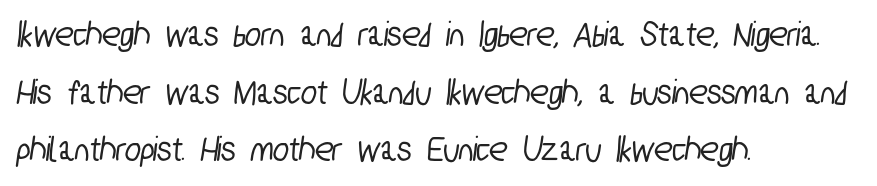
Q: Is the typeface a serif or a sans-serif typeface? A: Sans-serif.
Q: Is the text underlined? A: No.
Q: How is the paragraph aligned? A: Left-aligned.
Q: Is the spacing between letters normal or unusually wide? A: Normal.
Q: Is the spacing between lines tight, normal or loose? A: Normal.
Q: Width (condensed, normal, or wide)? A: Condensed.
Q: Stroke contrast? A: Low.
Q: x-height? A: Medium.
Q: Monospaced? A: No.
